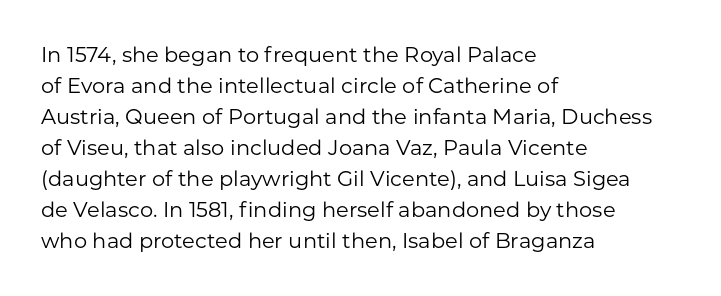
Q: Is the text bold? A: No.
Q: Is the text italic (slanted)? A: No, it is upright.
Q: Is the text underlined? A: No.
Q: How is the paragraph aligned? A: Left-aligned.
Q: Is the spacing between letters normal or unusually wide? A: Normal.
Q: Is the spacing between lines tight, normal or loose? A: Normal.
